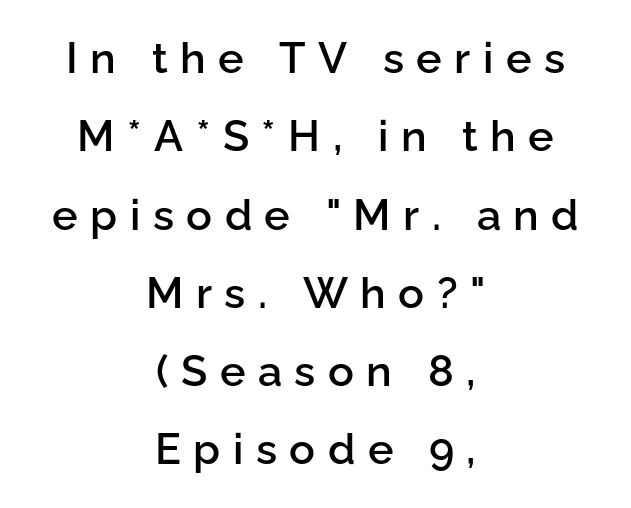
{"serif": "no", "italic": "no", "bold": "semi", "weight": "semibold", "width": "normal", "stroke_contrast": "low", "x_height": "medium", "monospaced": "no", "underline": "no", "align": "center", "line_spacing_ratio": 1.82, "letter_spacing": "wide", "letter_spacing_em": 0.29, "glyph_px": 43}
